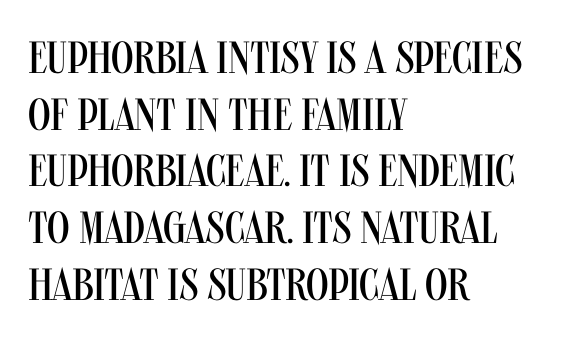
Q: Is the text bold? A: No.
Q: Is the text italic (slanted)? A: No, it is upright.
Q: Is the typeface a serif or a sans-serif typeface? A: Sans-serif.
Q: Is the text underlined? A: No.
Q: How is the paragraph aligned? A: Left-aligned.
Q: Is the spacing between letters normal or unusually wide? A: Normal.
Q: Is the spacing between lines tight, normal or loose? A: Normal.
Q: Width (condensed, normal, or wide)? A: Condensed.
Q: Stroke contrast? A: Medium.
Q: x-height? A: Large.
Q: Monospaced? A: No.
